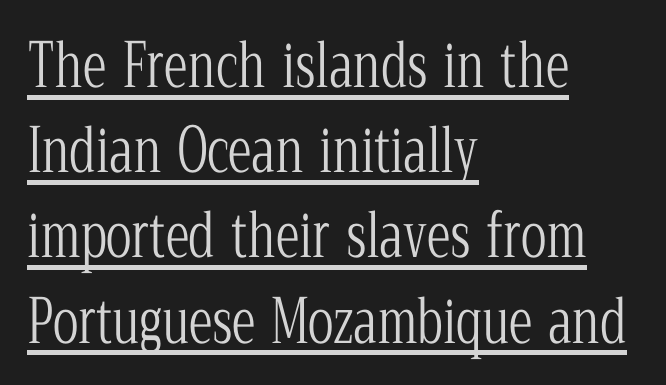
Q: Is the text bold? A: No.
Q: Is the text italic (slanted)? A: No, it is upright.
Q: Is the typeface a serif or a sans-serif typeface? A: Serif.
Q: Is the text underlined? A: Yes.
Q: How is the paragraph aligned? A: Left-aligned.
Q: Is the spacing between letters normal or unusually wide? A: Normal.
Q: Is the spacing between lines tight, normal or loose? A: Normal.
Q: Width (condensed, normal, or wide)? A: Condensed.
Q: Stroke contrast? A: Low.
Q: x-height? A: Medium.
Q: Monospaced? A: No.
